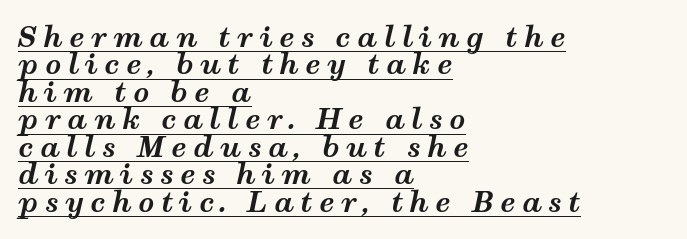
Q: Is the text bold? A: Yes.
Q: Is the text italic (slanted)? A: Yes, it leans right by about 12 degrees.
Q: Is the text underlined? A: Yes.
Q: How is the paragraph aligned? A: Left-aligned.
Q: Is the spacing between letters normal or unusually wide? A: Unusually wide.
Q: Is the spacing between lines tight, normal or loose? A: Tight.
Q: Width (condensed, normal, or wide)? A: Wide.
Q: Stroke contrast? A: Medium.
Q: x-height? A: Medium.
Q: Monospaced? A: No.
